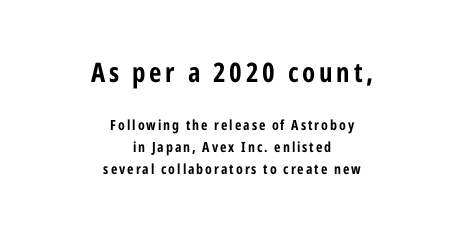
{"italic": "no", "bold": "yes", "underline": "no", "align": "center", "line_spacing": "normal", "line_spacing_ratio": 1.57, "larger_block": "first", "size_ratio": 1.93, "glyph_px": 27}
